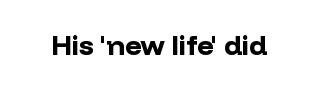
The image shows 28 px bold sans-serif type, upright; set normal letter spacing, not underlined; low stroke contrast and a medium x-height.
